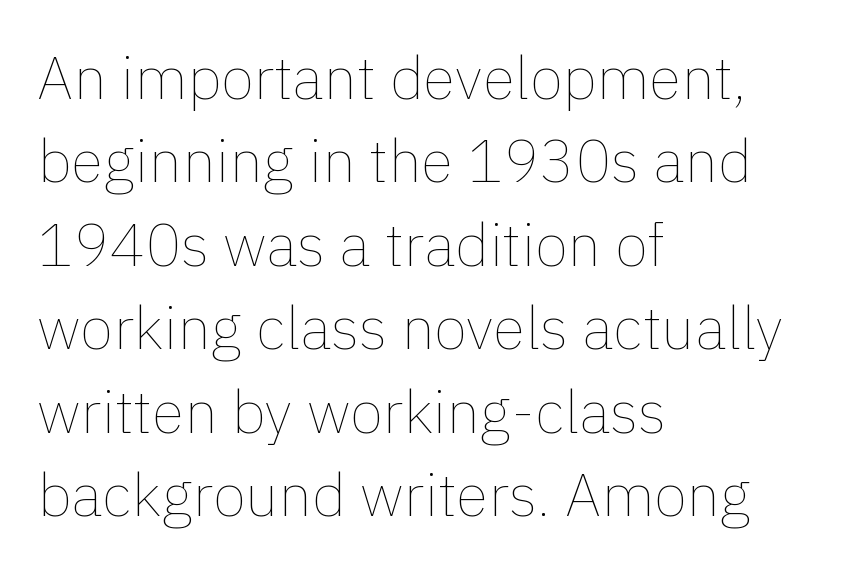
{"italic": "no", "bold": "no", "weight": "thin", "width": "normal", "x_height": "medium", "monospaced": "no", "underline": "no", "align": "left", "line_spacing": "normal", "line_spacing_ratio": 1.39, "letter_spacing": "normal", "letter_spacing_em": 0.0, "glyph_px": 60}
